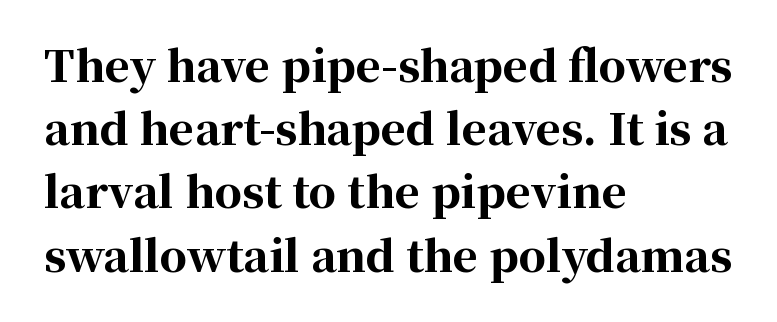
{"serif": "yes", "italic": "no", "bold": "yes", "weight": "bold", "width": "normal", "stroke_contrast": "high", "x_height": "medium", "monospaced": "no", "underline": "no", "align": "left", "line_spacing": "normal", "line_spacing_ratio": 1.47, "letter_spacing": "normal", "letter_spacing_em": 0.0, "glyph_px": 43}
